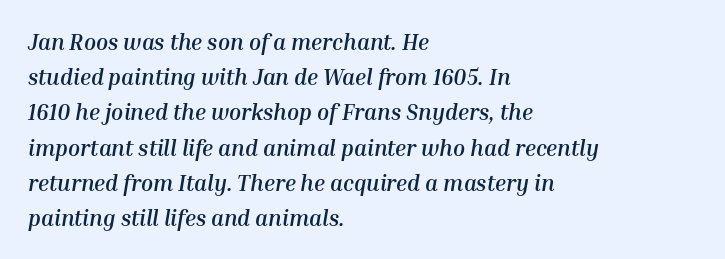
Lines of text with bare space underneath. A typesetter would mark this as italic. Reading down the column, the eye jumps a familiar distance to each next line. The ragged edge is on the right, which tells us the setting is flush left. On the weight axis this lands at bold, roughly 700.
